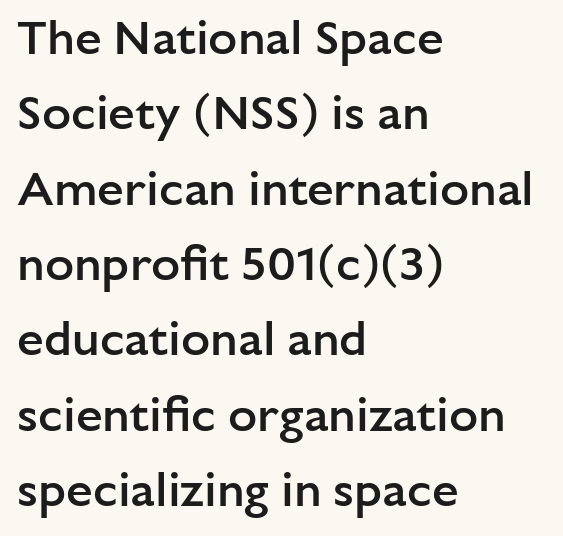
Each letter's strokes conclude bluntly, with no projecting serifs. The letters are semibold — heavier than regular but short of a full bold. The specimen reads as upright at a glance. All the whitespace from short lines collects on the right.
